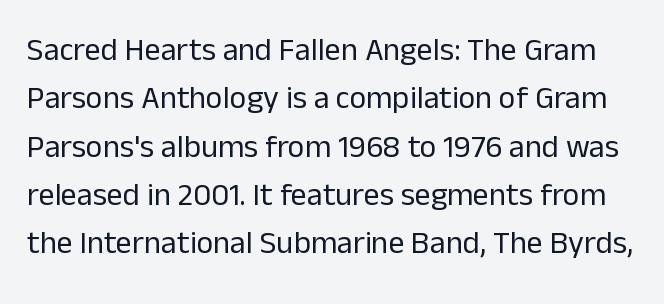
{"serif": "no", "italic": "no", "bold": "no", "weight": "regular", "width": "normal", "stroke_contrast": "low", "x_height": "medium", "monospaced": "no", "underline": "no", "line_spacing": "normal", "line_spacing_ratio": 1.51, "letter_spacing": "normal", "letter_spacing_em": 0.0, "glyph_px": 32}
